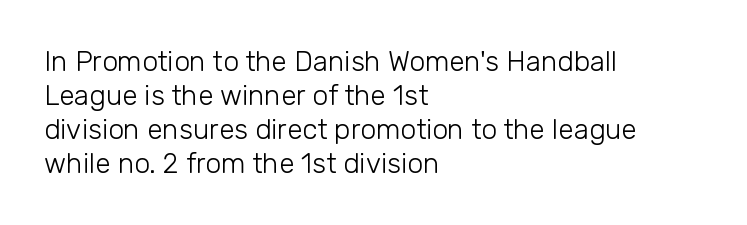
The image shows 28 px light sans-serif type, upright; set left-aligned, line spacing 1.22x, normal letter spacing, not underlined; low stroke contrast and a medium x-height.
